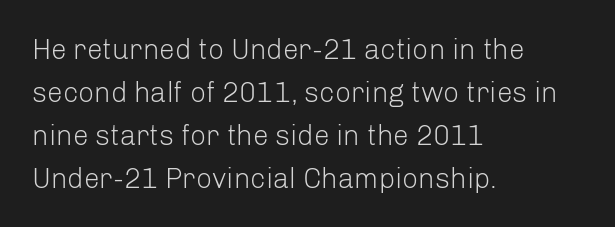
The image shows 28 px light sans-serif type, upright; set left-aligned, normal line spacing (1.53x), normal letter spacing, not underlined; low stroke contrast and a medium x-height.
